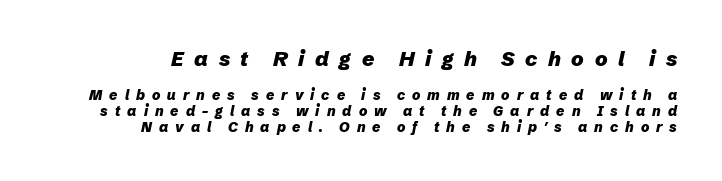
Q: Is the text bold? A: Yes.
Q: Is the text italic (slanted)? A: Yes, it leans right by about 12 degrees.
Q: Is the text underlined? A: No.
Q: How is the paragraph aligned? A: Right-aligned.
Q: Is the spacing between letters normal or unusually wide? A: Unusually wide.
Q: Is the spacing between lines tight, normal or loose? A: Tight.
Q: Which block of text is set in a larger size, the first (top) or the second (bottom)? A: The first (top) one.
